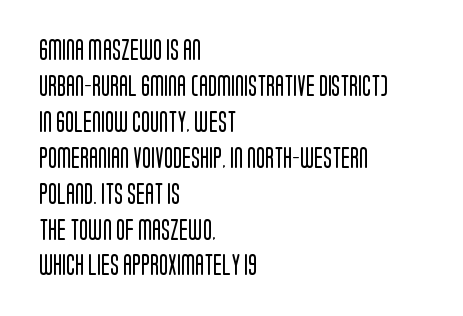
Q: Is the text bold? A: No.
Q: Is the text italic (slanted)? A: No, it is upright.
Q: Is the text underlined? A: No.
Q: How is the paragraph aligned? A: Left-aligned.
Q: Is the spacing between letters normal or unusually wide? A: Normal.
